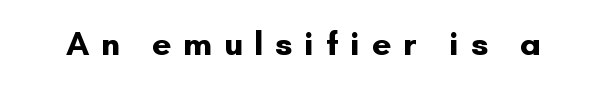
Q: Is the text bold? A: Yes.
Q: Is the text italic (slanted)? A: No, it is upright.
Q: Is the typeface a serif or a sans-serif typeface? A: Sans-serif.
Q: Is the text underlined? A: No.
Q: Is the spacing between letters normal or unusually wide? A: Unusually wide.
Q: Width (condensed, normal, or wide)? A: Normal.
Q: Stroke contrast? A: Low.
Q: x-height? A: Small.
Q: Monospaced? A: No.
